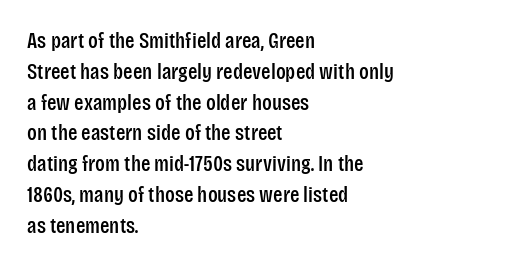
{"italic": "no", "underline": "no", "align": "left", "line_spacing": "normal", "line_spacing_ratio": 1.4, "letter_spacing": "normal", "letter_spacing_em": 0.0, "glyph_px": 22}
